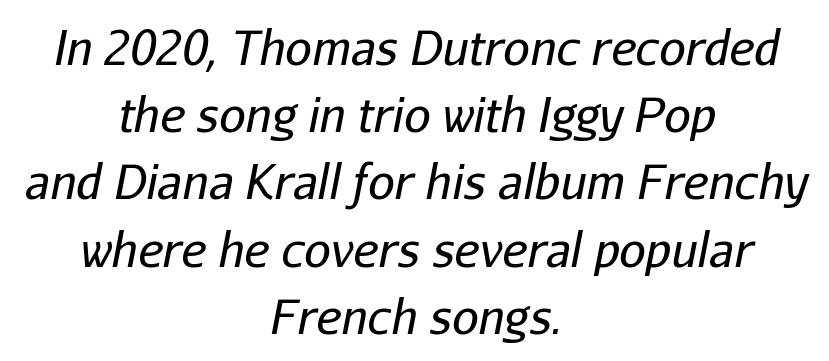
{"italic": "yes", "lean": "right", "slant_degrees": 11, "bold": "no", "weight": "regular", "width": "normal", "stroke_contrast": "low", "x_height": "medium", "monospaced": "no", "underline": "no", "align": "center", "line_spacing": "normal", "line_spacing_ratio": 1.43, "letter_spacing": "normal", "letter_spacing_em": 0.0, "glyph_px": 47}
